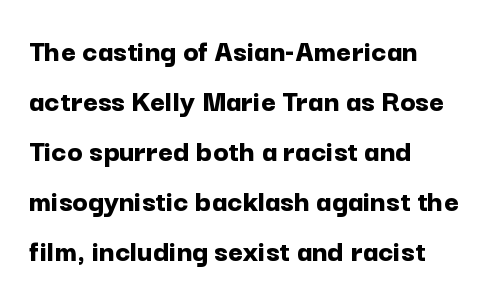
Q: Is the text bold? A: Yes.
Q: Is the text italic (slanted)? A: No, it is upright.
Q: Is the typeface a serif or a sans-serif typeface? A: Sans-serif.
Q: Is the text underlined? A: No.
Q: How is the paragraph aligned? A: Left-aligned.
Q: Is the spacing between letters normal or unusually wide? A: Normal.
Q: Is the spacing between lines tight, normal or loose? A: Normal.
Q: Width (condensed, normal, or wide)? A: Normal.
Q: Stroke contrast? A: Low.
Q: x-height? A: Medium.
Q: Monospaced? A: No.
